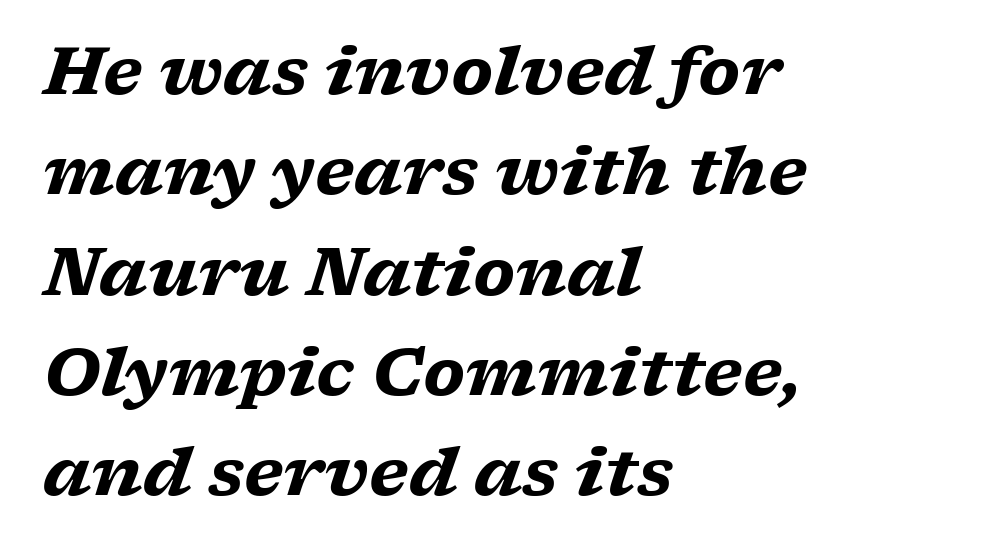
{"serif": "yes", "italic": "yes", "lean": "right", "slant_degrees": 17, "bold": "yes", "weight": "heavy", "width": "wide", "stroke_contrast": "low", "x_height": "medium", "monospaced": "no", "underline": "no", "align": "left", "line_spacing": "normal", "line_spacing_ratio": 1.52, "letter_spacing": "normal", "letter_spacing_em": 0.0, "glyph_px": 66}
